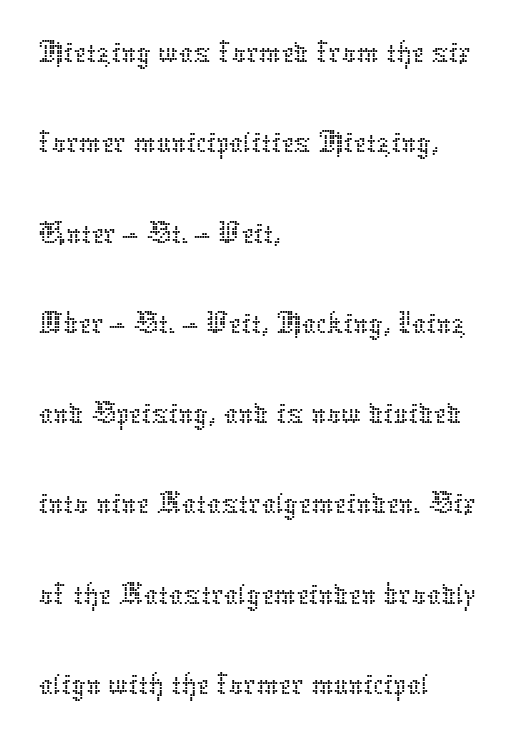
{"italic": "no", "bold": "no", "weight": "thin", "width": "normal", "stroke_contrast": "low", "x_height": "medium", "monospaced": "no", "underline": "no", "align": "left", "line_spacing": "normal", "line_spacing_ratio": 1.29, "letter_spacing": "normal", "letter_spacing_em": 0.0, "glyph_px": 70}
